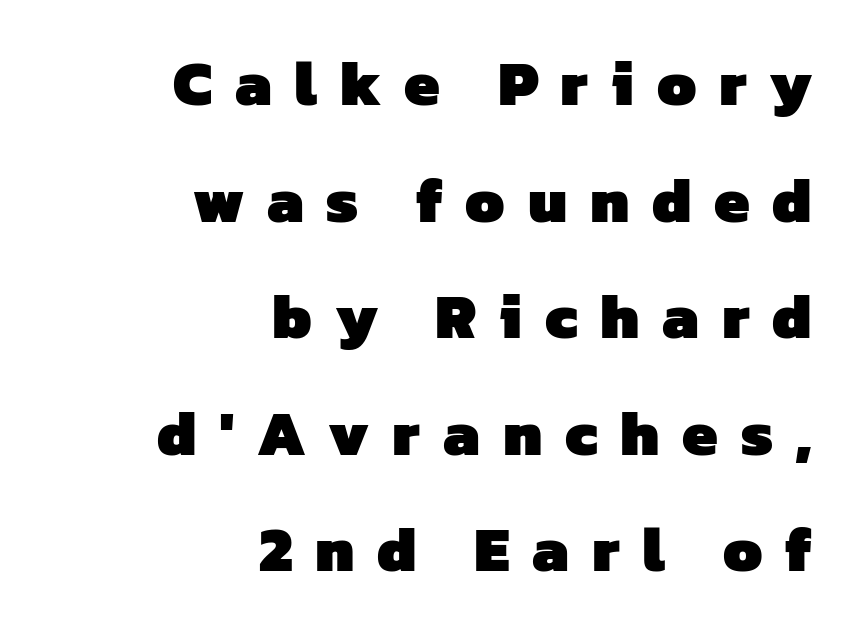
{"serif": "no", "bold": "yes", "weight": "heavy", "width": "normal", "stroke_contrast": "low", "x_height": "medium", "monospaced": "no", "underline": "no", "align": "right", "line_spacing_ratio": 1.85, "letter_spacing": "wide", "letter_spacing_em": 0.36, "glyph_px": 63}
